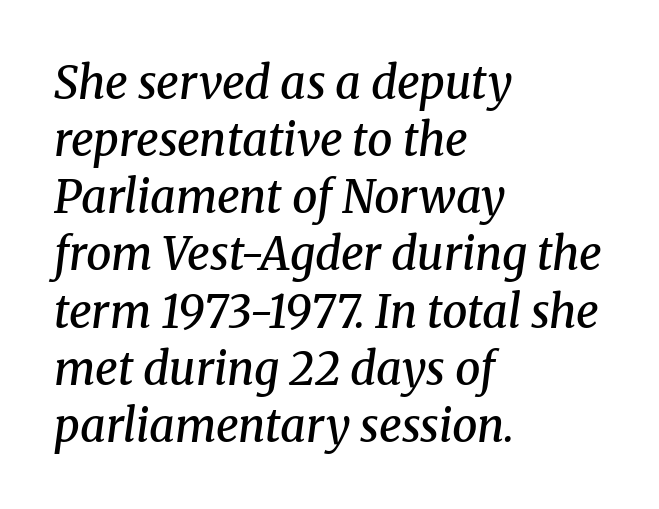
Q: Is the text bold? A: Semi-bold.
Q: Is the text italic (slanted)? A: Yes, it leans right by about 8 degrees.
Q: Is the typeface a serif or a sans-serif typeface? A: Serif.
Q: Is the text underlined? A: No.
Q: How is the paragraph aligned? A: Left-aligned.
Q: Is the spacing between letters normal or unusually wide? A: Normal.
Q: Is the spacing between lines tight, normal or loose? A: Normal.
Q: Width (condensed, normal, or wide)? A: Normal.
Q: Stroke contrast? A: Medium.
Q: x-height? A: Medium.
Q: Monospaced? A: No.
